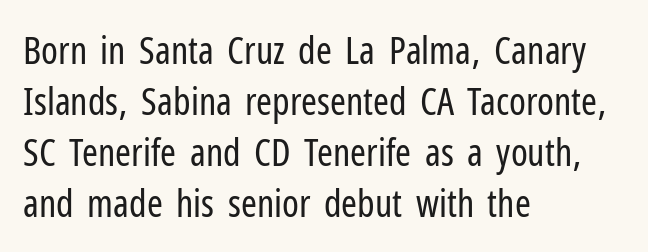
Q: Is the text bold? A: No.
Q: Is the text italic (slanted)? A: No, it is upright.
Q: Is the typeface a serif or a sans-serif typeface? A: Sans-serif.
Q: Is the text underlined? A: No.
Q: How is the paragraph aligned? A: Left-aligned.
Q: Is the spacing between letters normal or unusually wide? A: Normal.
Q: Is the spacing between lines tight, normal or loose? A: Normal.
Q: Width (condensed, normal, or wide)? A: Condensed.
Q: Stroke contrast? A: Low.
Q: x-height? A: Medium.
Q: Monospaced? A: No.
